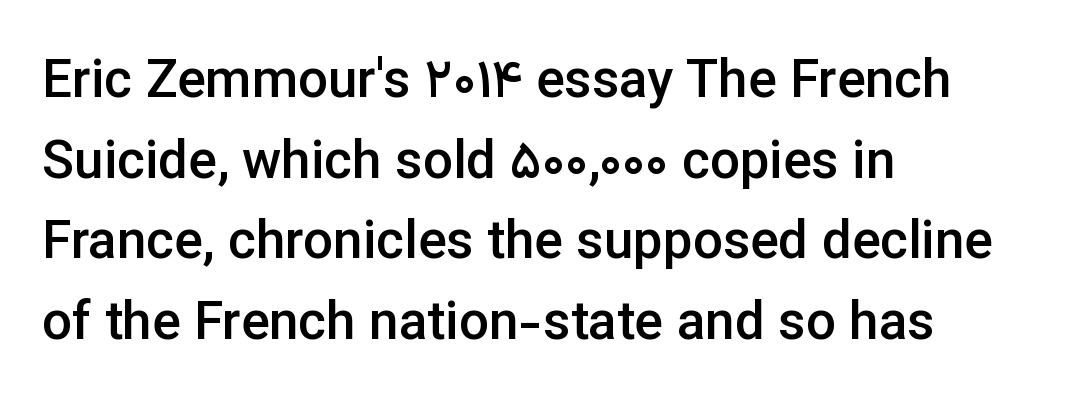
The image shows 53 px semibold sans-serif type, upright; set left-aligned, normal line spacing (1.52x), normal letter spacing, not underlined; low stroke contrast and a medium x-height.
